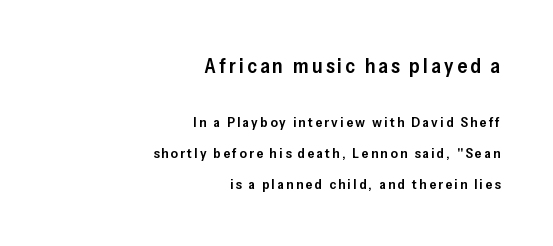
Q: Is the text bold? A: Semi-bold.
Q: Is the text italic (slanted)? A: No, it is upright.
Q: Is the text underlined? A: No.
Q: How is the paragraph aligned? A: Right-aligned.
Q: Is the spacing between lines tight, normal or loose? A: Loose.
Q: Which block of text is set in a larger size, the first (top) or the second (bottom)? A: The first (top) one.
